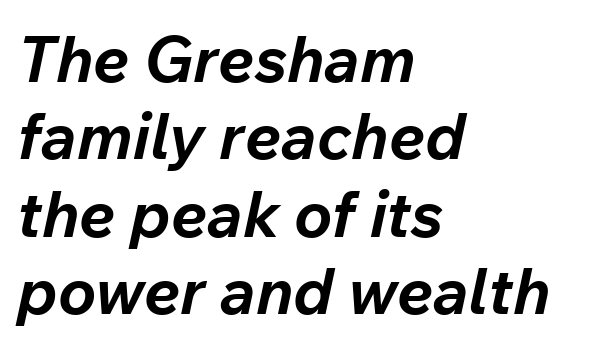
{"italic": "yes", "lean": "right", "slant_degrees": 12, "bold": "yes", "weight": "bold", "width": "normal", "stroke_contrast": "low", "x_height": "medium", "monospaced": "no", "underline": "no", "align": "left", "line_spacing_ratio": 1.21, "letter_spacing": "normal", "letter_spacing_em": 0.0, "glyph_px": 64}
